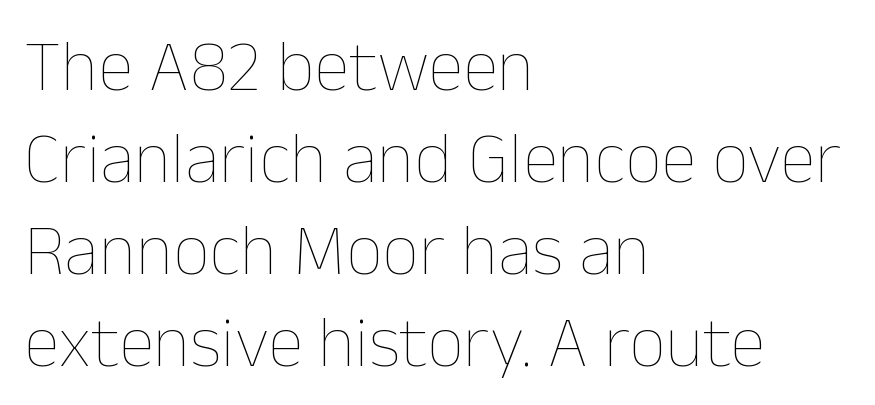
{"italic": "no", "bold": "no", "weight": "thin", "width": "normal", "stroke_contrast": "low", "x_height": "medium", "monospaced": "no", "underline": "no", "align": "left", "line_spacing": "normal", "line_spacing_ratio": 1.26, "letter_spacing": "normal", "letter_spacing_em": 0.0, "glyph_px": 73}
